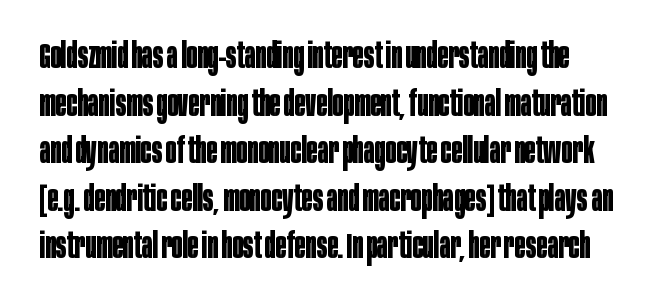
The face used here is proportionally spaced, like ordinary book or web type. Does the copy run flush right? No — it runs flush left. The letters stand straight up with perfectly vertical stems. Nope, no serifs anywhere on these letters.
